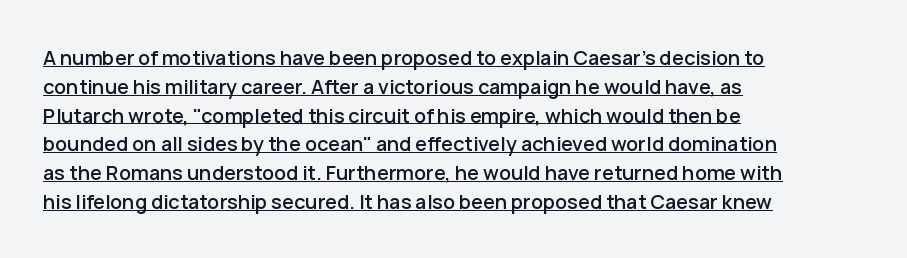
{"italic": "no", "underline": "yes", "align": "left", "line_spacing": "normal", "line_spacing_ratio": 1.44, "letter_spacing": "normal", "letter_spacing_em": 0.0, "glyph_px": 20}
